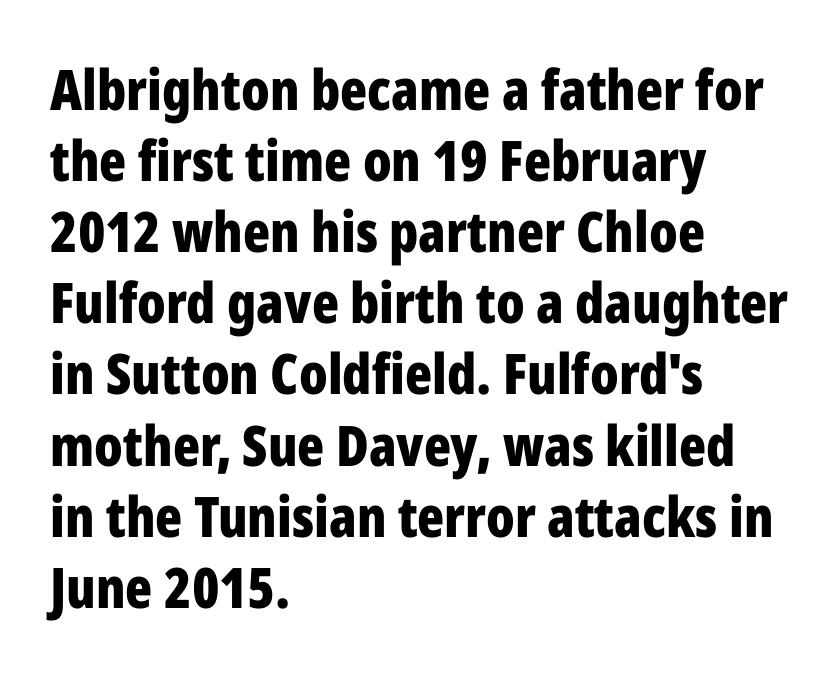
The image shows 56 px bold, condensed sans-serif type, upright; set left-aligned, normal line spacing (1.27x), normal letter spacing, not underlined; low stroke contrast and a medium x-height.
